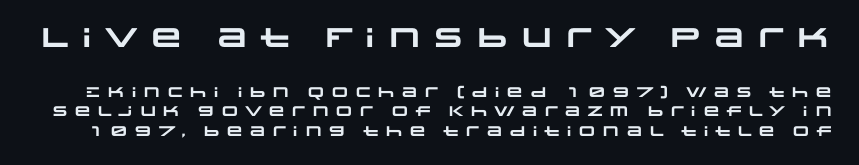
Q: Is the text bold? A: Yes.
Q: Is the text underlined? A: No.
Q: Is the spacing between lines tight, normal or loose? A: Normal.
Q: Which block of text is set in a larger size, the first (top) or the second (bottom)? A: The first (top) one.
